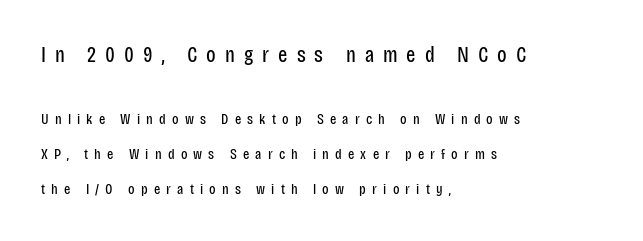
Q: Is the text bold? A: No.
Q: Is the text italic (slanted)? A: No, it is upright.
Q: Is the text underlined? A: No.
Q: How is the paragraph aligned? A: Left-aligned.
Q: Is the spacing between letters normal or unusually wide? A: Unusually wide.
Q: Is the spacing between lines tight, normal or loose? A: Loose.
Q: Which block of text is set in a larger size, the first (top) or the second (bottom)? A: The first (top) one.
